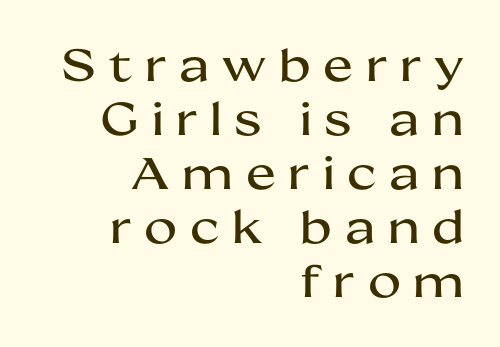
Q: Is the text italic (slanted)? A: No, it is upright.
Q: Is the text underlined? A: No.
Q: How is the paragraph aligned? A: Right-aligned.
Q: Is the spacing between letters normal or unusually wide? A: Unusually wide.
Q: Width (condensed, normal, or wide)? A: Wide.
Q: Stroke contrast? A: Medium.
Q: x-height? A: Medium.
Q: Monospaced? A: No.
